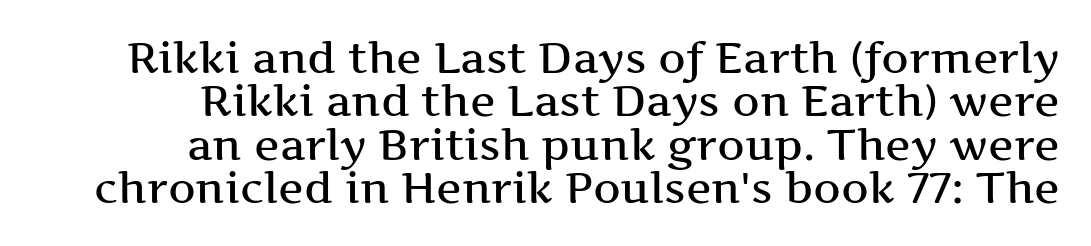
Reading down the column, the eye jumps only a short way to each next line. The baseline area is clear. This is serif lettering, the kind often seen in printed books. Looks like regular typesetting: each glyph gets only the width it needs.
